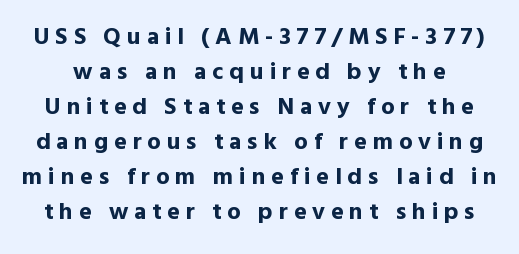
{"italic": "no", "bold": "yes", "underline": "no", "line_spacing": "normal", "line_spacing_ratio": 1.46, "letter_spacing": "wide", "letter_spacing_em": 0.24, "glyph_px": 24}
